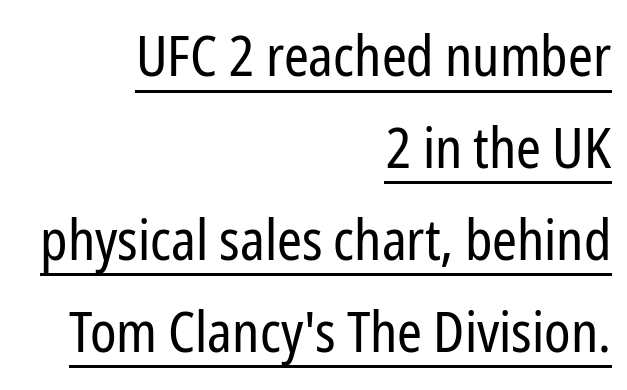
The image shows 56 px regular-weight, condensed sans-serif type, upright; set right-aligned, normal line spacing (1.64x), normal letter spacing, underlined; low stroke contrast and a medium x-height.
